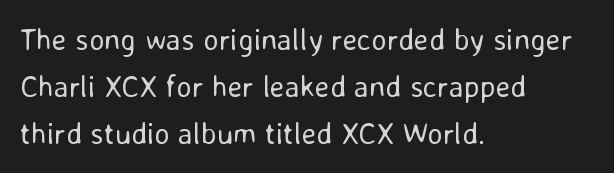
Q: Is the text bold? A: No.
Q: Is the text italic (slanted)? A: No, it is upright.
Q: Is the typeface a serif or a sans-serif typeface? A: Sans-serif.
Q: Is the text underlined? A: No.
Q: How is the paragraph aligned? A: Left-aligned.
Q: Is the spacing between letters normal or unusually wide? A: Normal.
Q: Is the spacing between lines tight, normal or loose? A: Normal.
Q: Width (condensed, normal, or wide)? A: Normal.
Q: Stroke contrast? A: Low.
Q: x-height? A: Medium.
Q: Monospaced? A: No.
